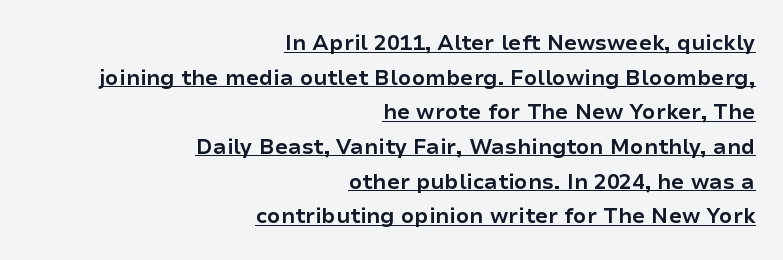
{"italic": "no", "bold": "yes", "underline": "yes", "align": "right", "line_spacing": "normal", "line_spacing_ratio": 1.65, "letter_spacing": "normal", "letter_spacing_em": 0.0, "glyph_px": 21}
